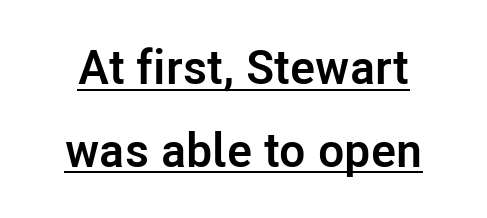
{"serif": "no", "italic": "no", "bold": "yes", "weight": "semibold", "width": "normal", "stroke_contrast": "low", "x_height": "medium", "monospaced": "no", "underline": "yes", "line_spacing_ratio": 1.72, "letter_spacing": "normal", "letter_spacing_em": 0.0, "glyph_px": 48}
